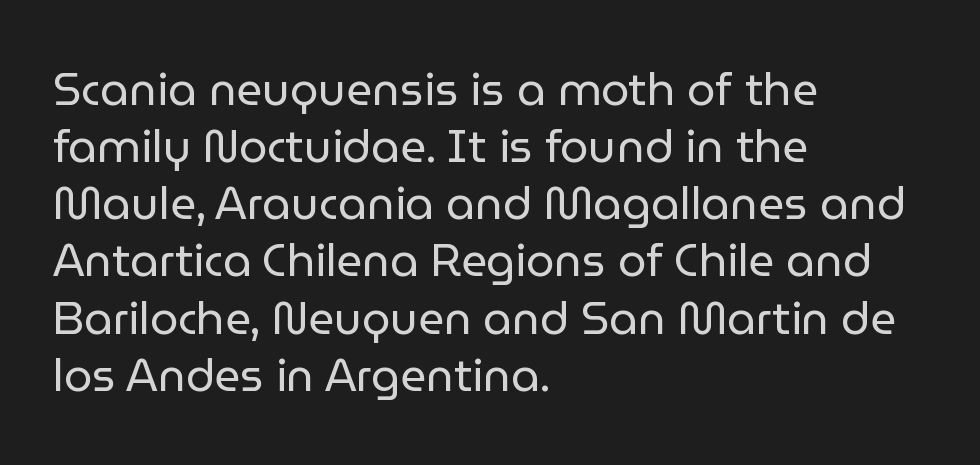
{"serif": "no", "italic": "no", "bold": "no", "weight": "regular", "width": "normal", "stroke_contrast": "low", "x_height": "medium", "monospaced": "no", "underline": "no", "align": "left", "line_spacing": "normal", "line_spacing_ratio": 1.27, "letter_spacing": "normal", "letter_spacing_em": 0.0, "glyph_px": 45}
